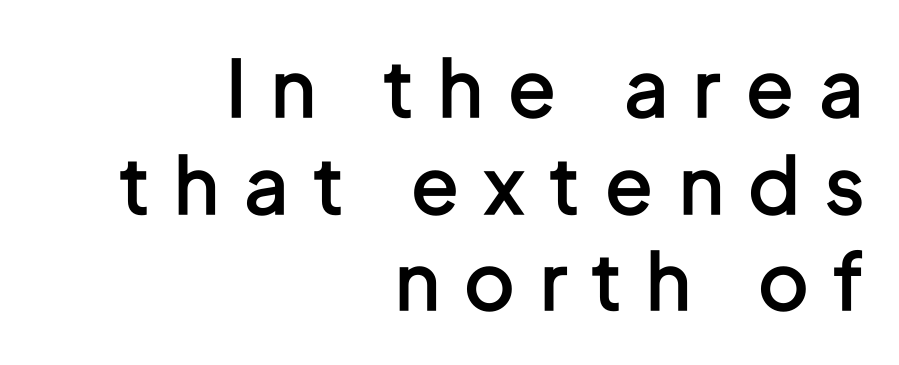
Q: Is the text bold? A: Semi-bold.
Q: Is the text italic (slanted)? A: No, it is upright.
Q: Is the typeface a serif or a sans-serif typeface? A: Sans-serif.
Q: Is the text underlined? A: No.
Q: How is the paragraph aligned? A: Right-aligned.
Q: Is the spacing between letters normal or unusually wide? A: Unusually wide.
Q: Width (condensed, normal, or wide)? A: Condensed.
Q: Stroke contrast? A: Low.
Q: x-height? A: Medium.
Q: Monospaced? A: No.
